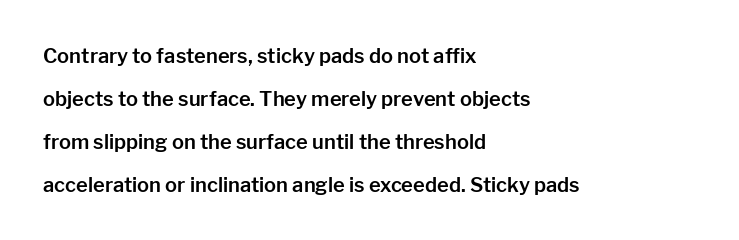
The typesetter chose a ragged-right arrangement here. The type sits square on the baseline with zero lean. The words here are not underlined. Glyph-to-glyph distance matches everyday printed text.
